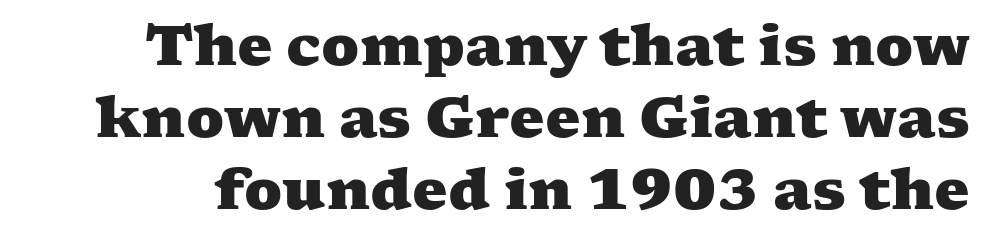
Spacing between characters is what you'd get straight out of the box. The space between consecutive lines is moderate. Varying glyph widths throughout — classic text-font behaviour. The font family rendered here belongs to the serif group. Is the type bold? Yes — the strokes are clearly thick and heavy. Plain, unruled lines of type.
